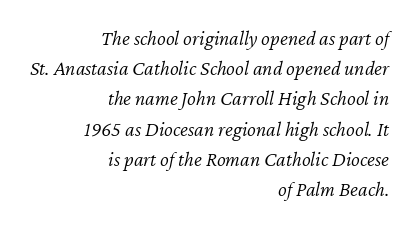
The image shows 21 px text type, italic (leaning right); set right-aligned, normal line spacing (1.44x), normal letter spacing, not underlined.
